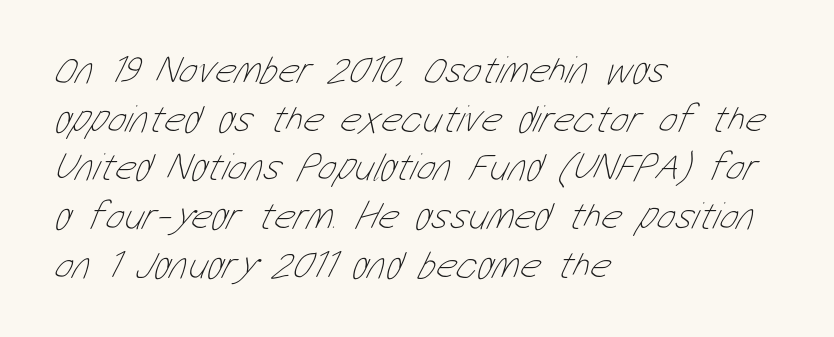
Horizontal alignment here is leftward, the default for most running prose. Beneath every word, the page is bare. Between one letter and the next there's only the usual sliver of space. Spacing verdict: proportional, widths tailored to each character.
